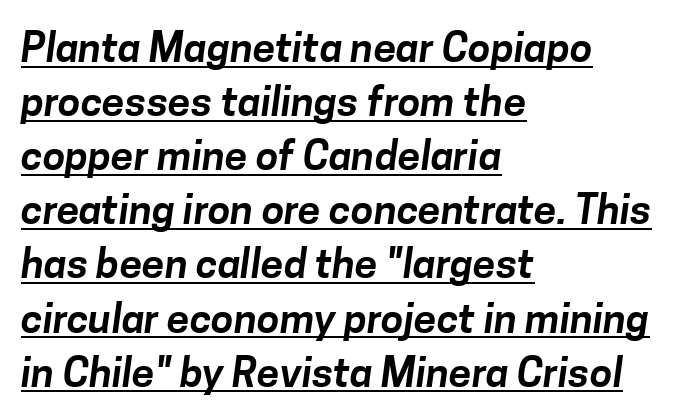
{"serif": "no", "width": "normal", "stroke_contrast": "low", "x_height": "medium", "monospaced": "no", "underline": "yes", "align": "left", "line_spacing": "normal", "line_spacing_ratio": 1.32, "letter_spacing": "normal", "letter_spacing_em": 0.0, "glyph_px": 41}
